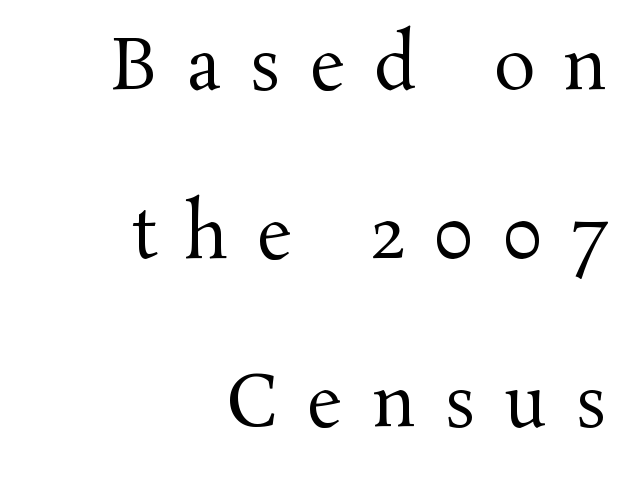
{"serif": "yes", "italic": "no", "bold": "no", "weight": "regular", "width": "normal", "stroke_contrast": "medium", "x_height": "medium", "monospaced": "no", "underline": "no", "align": "right", "line_spacing": "loose", "line_spacing_ratio": 2.41, "letter_spacing": "wide", "letter_spacing_em": 0.4, "glyph_px": 70}
